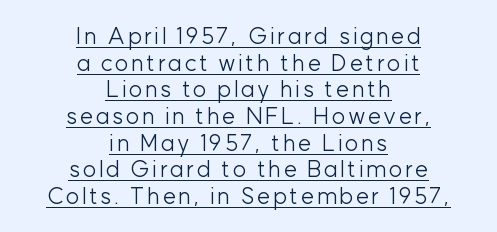
Q: Is the text bold? A: No.
Q: Is the text italic (slanted)? A: No, it is upright.
Q: Is the text underlined? A: Yes.
Q: How is the paragraph aligned? A: Centered.
